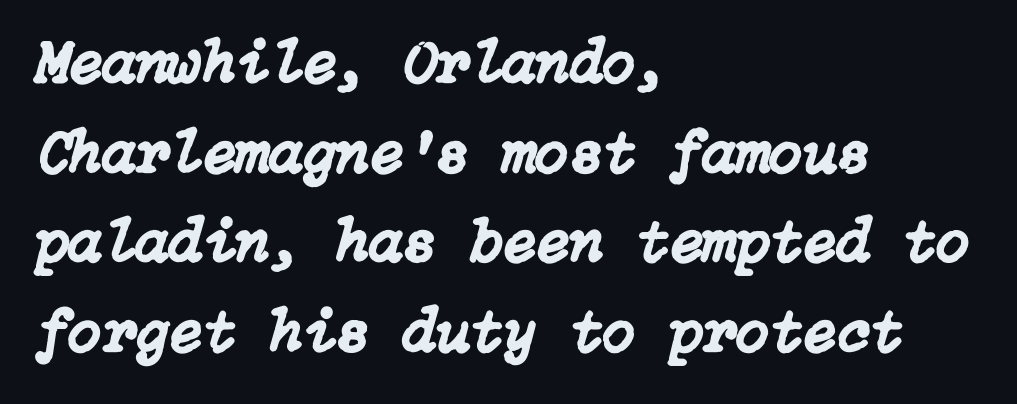
{"italic": "yes", "lean": "right", "slant_degrees": 15, "width": "normal", "stroke_contrast": "low", "x_height": "medium", "underline": "no", "align": "left", "line_spacing": "normal", "line_spacing_ratio": 1.47, "letter_spacing": "normal", "letter_spacing_em": 0.0, "glyph_px": 61}
